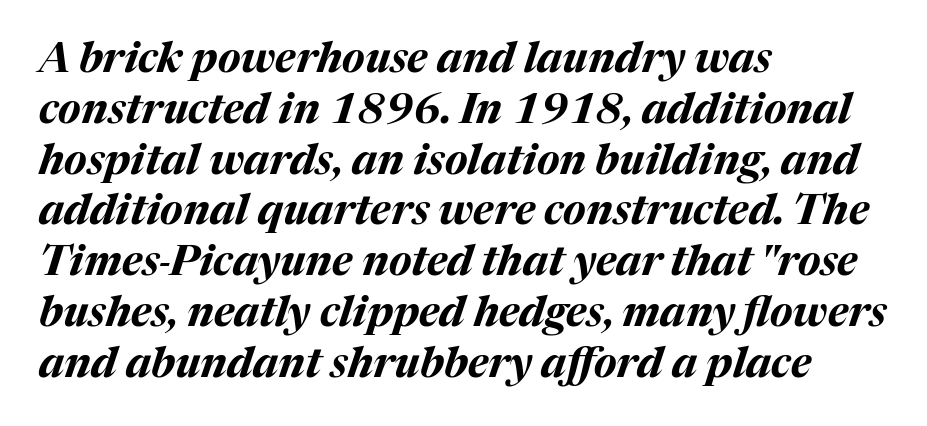
{"italic": "yes", "lean": "right", "slant_degrees": 17, "bold": "yes", "weight": "bold", "width": "normal", "stroke_contrast": "medium", "x_height": "medium", "monospaced": "no", "underline": "no", "align": "left", "line_spacing_ratio": 1.21, "letter_spacing": "normal", "letter_spacing_em": 0.0, "glyph_px": 42}
